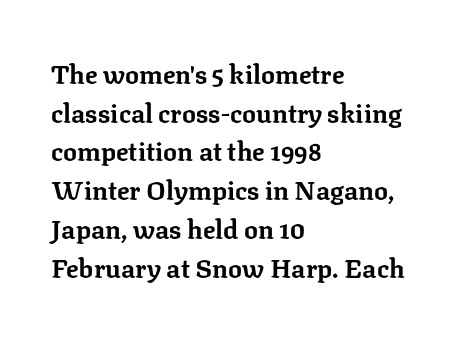
Q: Is the text bold? A: Yes.
Q: Is the text italic (slanted)? A: No, it is upright.
Q: Is the text underlined? A: No.
Q: How is the paragraph aligned? A: Left-aligned.
Q: Is the spacing between letters normal or unusually wide? A: Normal.
Q: Is the spacing between lines tight, normal or loose? A: Normal.
